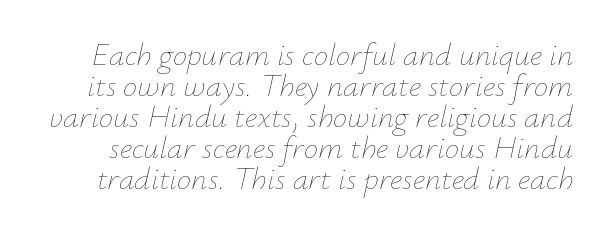
{"italic": "yes", "lean": "right", "slant_degrees": 12, "bold": "no", "weight": "thin", "width": "normal", "stroke_contrast": "low", "x_height": "small", "monospaced": "no", "underline": "no", "line_spacing": "tight", "line_spacing_ratio": 0.97, "letter_spacing": "normal", "letter_spacing_em": 0.0, "glyph_px": 32}
